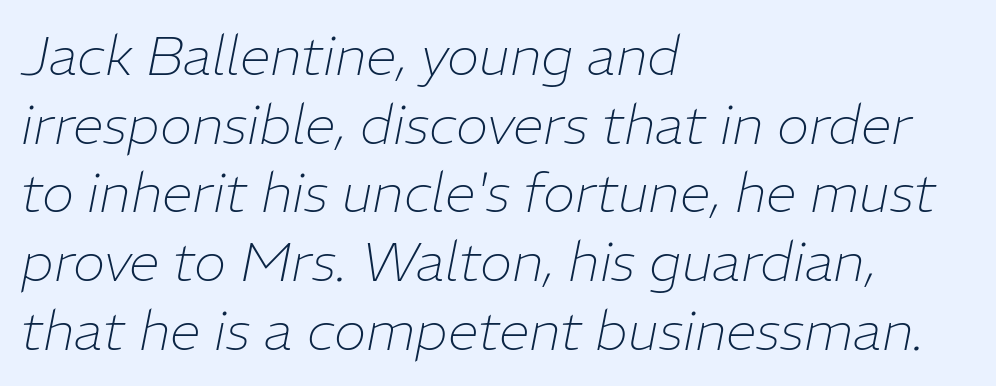
Honestly, the row spacing looks completely unremarkable. Has an underline been added? It has not. You could not count columns in this text — the font is proportionally spaced. A typesetter would mark this as italic. These glyphs show unthickened strokes, regular width or finer. Default kerning and tracking; the words read as compact shapes.
